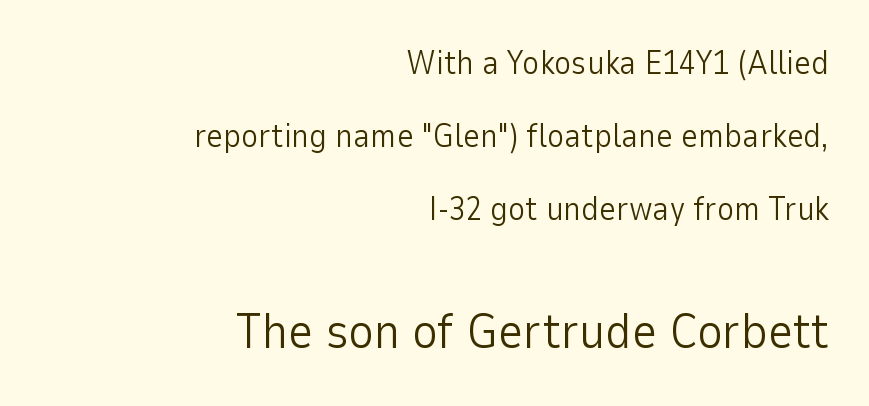
The letters carry no serifs — their stems end cleanly without finishing strokes. Summary of vertical rhythm: relaxed, with wide interline spacing. The later block is typeset at a bigger size than the earlier block. A student would call this right alignment; a typographer would say flush right, rag left. Is this a fixed-width face? No — the glyphs have proportional, varying widths.
